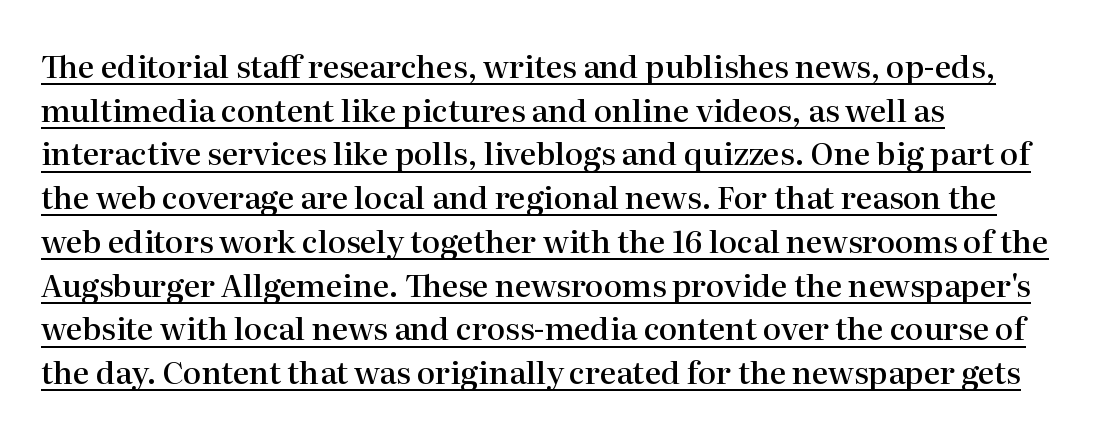
The axis of the letterforms is exactly vertical. Stroke thickness is moderately raised; the sample reads as semibold. A rule runs beneath these lines of type. Think of a printed novel: that variable character pitch is what you see here. Honestly, the row spacing looks completely unremarkable.
